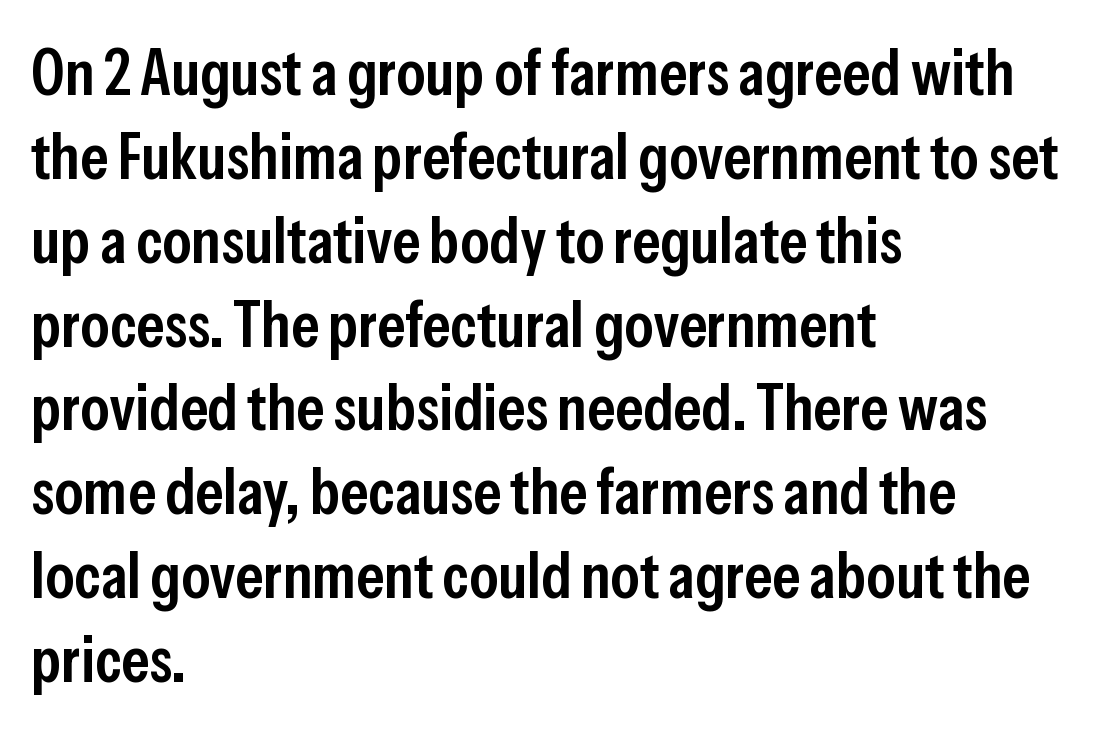
Quick note: interline space is typical. The letters sit at their default tracking, neither squeezed nor spread. This rendering employs a face without finishing strokes, i.e., a sans-serif. This rendering features lettering with no underline. Every character sits straight up, as roman type does.
